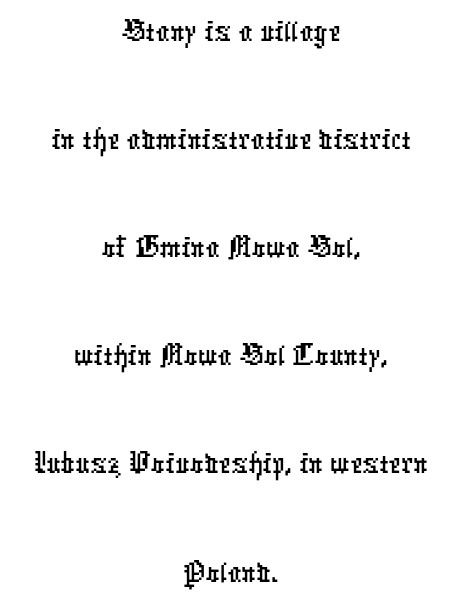
Q: Is the typeface a serif or a sans-serif typeface? A: Sans-serif.
Q: Is the text underlined? A: No.
Q: How is the paragraph aligned? A: Centered.
Q: Is the spacing between letters normal or unusually wide? A: Normal.
Q: Is the spacing between lines tight, normal or loose? A: Normal.
Q: Width (condensed, normal, or wide)? A: Condensed.
Q: Stroke contrast? A: Low.
Q: x-height? A: Medium.
Q: Monospaced? A: No.
